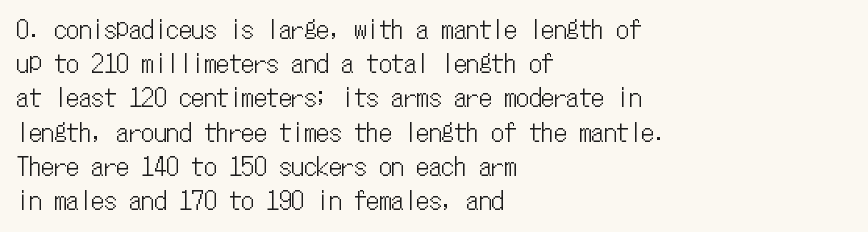
{"italic": "no", "underline": "no", "align": "left", "line_spacing": "normal", "line_spacing_ratio": 1.37, "letter_spacing": "normal", "letter_spacing_em": 0.0, "glyph_px": 25}
